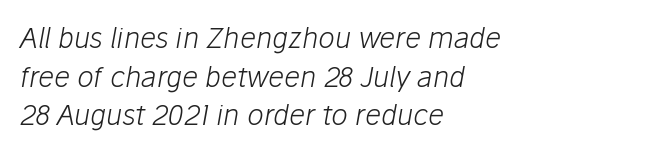
The image shows 28 px light type, italic (leaning right); set left-aligned, normal line spacing (1.38x), normal letter spacing, not underlined; low stroke contrast and a medium x-height.
